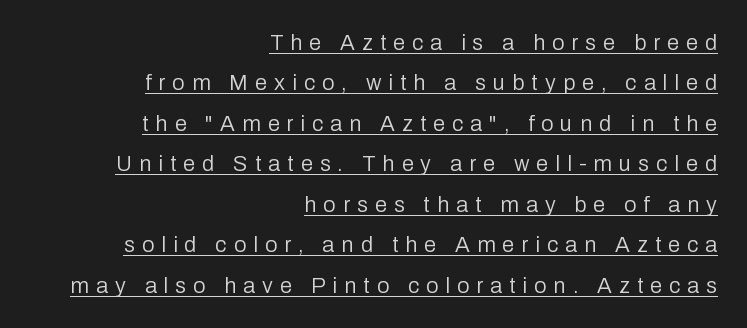
{"italic": "no", "bold": "no", "underline": "yes", "align": "right", "line_spacing_ratio": 1.84, "letter_spacing": "wide", "letter_spacing_em": 0.32, "glyph_px": 22}
